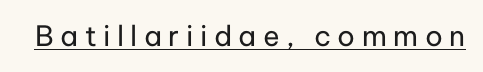
Q: Is the text bold? A: No.
Q: Is the text italic (slanted)? A: No, it is upright.
Q: Is the typeface a serif or a sans-serif typeface? A: Sans-serif.
Q: Is the text underlined? A: Yes.
Q: Is the spacing between letters normal or unusually wide? A: Unusually wide.
Q: Width (condensed, normal, or wide)? A: Normal.
Q: Stroke contrast? A: Low.
Q: x-height? A: Medium.
Q: Monospaced? A: No.
